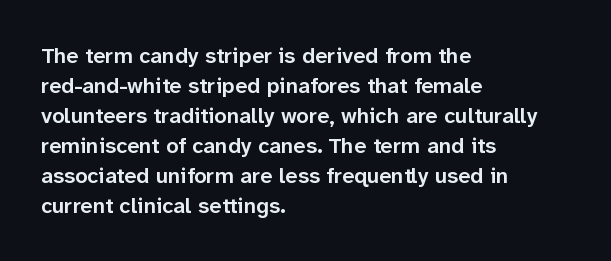
{"italic": "no", "bold": "semi", "underline": "no", "align": "left", "line_spacing": "normal", "line_spacing_ratio": 1.36, "letter_spacing": "normal", "letter_spacing_em": 0.0, "glyph_px": 22}
